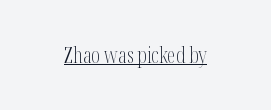
Q: Is the text bold? A: No.
Q: Is the text italic (slanted)? A: No, it is upright.
Q: Is the text underlined? A: Yes.
Q: How is the paragraph aligned? A: Centered.
Q: Is the spacing between letters normal or unusually wide? A: Normal.
